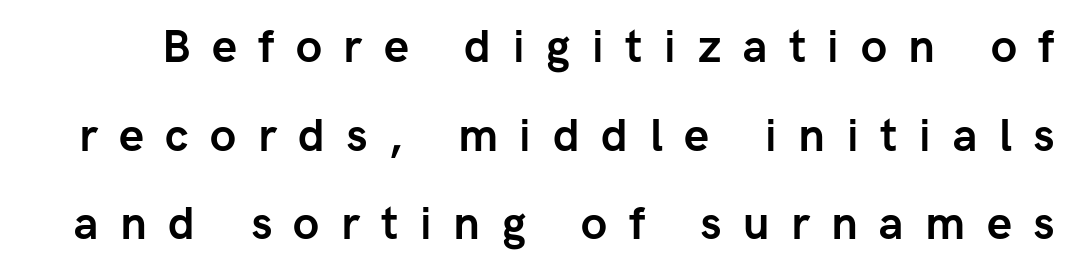
Q: Is the text bold? A: Yes.
Q: Is the text italic (slanted)? A: No, it is upright.
Q: Is the typeface a serif or a sans-serif typeface? A: Sans-serif.
Q: Is the text underlined? A: No.
Q: Is the spacing between letters normal or unusually wide? A: Unusually wide.
Q: Is the spacing between lines tight, normal or loose? A: Loose.
Q: Width (condensed, normal, or wide)? A: Normal.
Q: Stroke contrast? A: Low.
Q: x-height? A: Medium.
Q: Monospaced? A: No.
